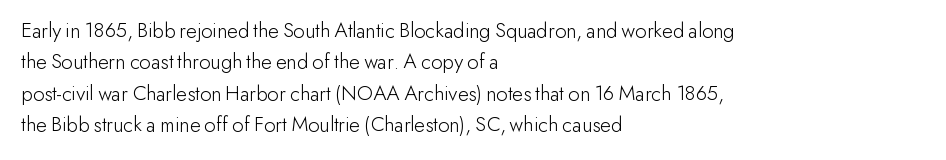
Q: Is the text bold? A: No.
Q: Is the text italic (slanted)? A: No, it is upright.
Q: Is the text underlined? A: No.
Q: How is the paragraph aligned? A: Left-aligned.
Q: Is the spacing between letters normal or unusually wide? A: Normal.
Q: Is the spacing between lines tight, normal or loose? A: Normal.
